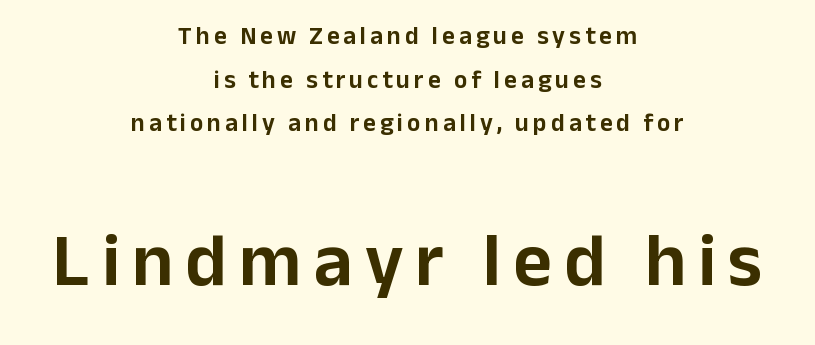
{"serif": "no", "italic": "no", "width": "normal", "stroke_contrast": "low", "x_height": "medium", "monospaced": "no", "underline": "no", "align": "center", "line_spacing_ratio": 1.75, "larger_block": "second", "size_ratio": 3.0, "glyph_px": 75}
